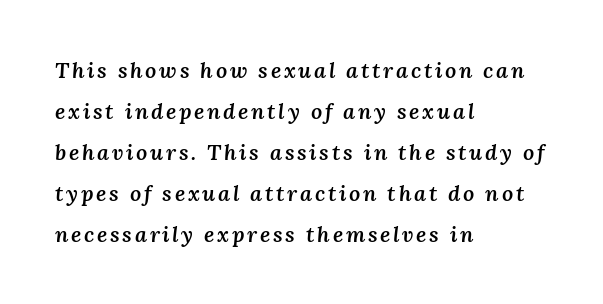
Descender tails drop into unmarked territory. Set as a demibold, roughly 600 on the weight scale. Slanted lettering throughout. Typeset ragged right — the left edge is the straight one.
